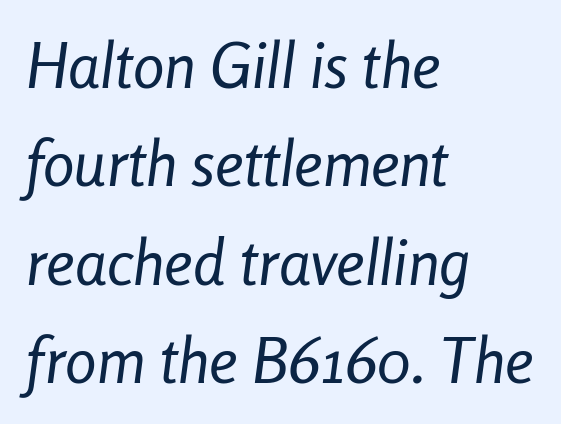
The rendering uses natural spacing where letterforms have individual widths. The glyphs look as if they've been sheared to an angle. Inter-character spacing is left at the font's built-in metrics. The setting favours the left margin, as ordinary paragraphs usually do.
